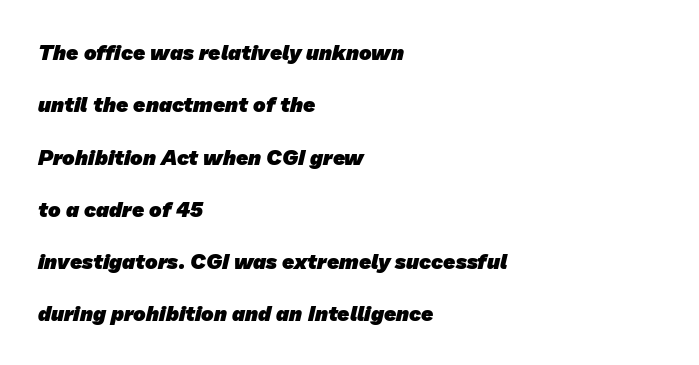
No extra tracking has been applied to these lines. This is heavy type, rendered in bold. A great deal of white space separates one row of letters from the next. Glance below the letters and you will spot only blank space. The paragraph shown leans on its left margin.
